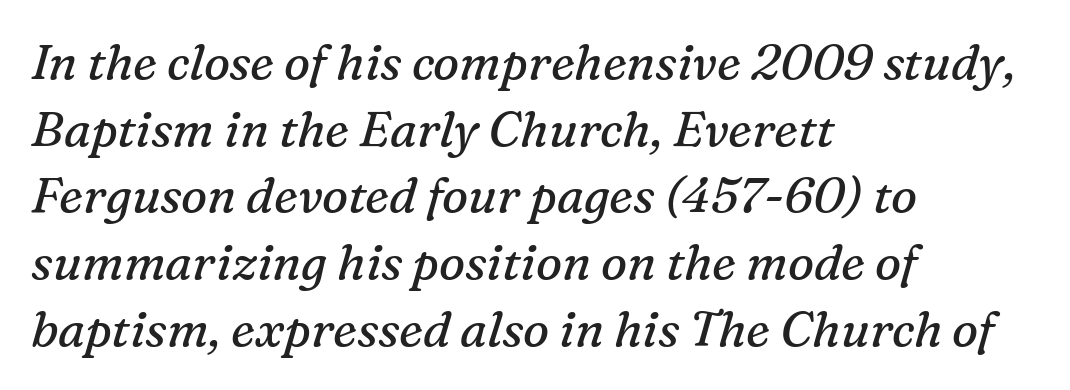
{"serif": "yes", "italic": "yes", "lean": "right", "slant_degrees": 16, "bold": "no", "weight": "regular", "width": "normal", "stroke_contrast": "medium", "x_height": "medium", "monospaced": "no", "underline": "no", "align": "left", "line_spacing": "normal", "line_spacing_ratio": 1.36, "letter_spacing": "normal", "letter_spacing_em": 0.0, "glyph_px": 49}
